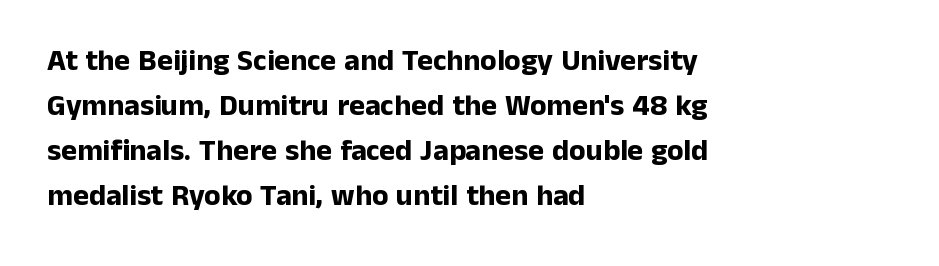
Any mark beneath the type? The region is blank. This is sans-serif lettering, the kind often seen on screens and signage. A dark, heavy texture on the line: the type is bold. The letterforms sit shoulder to shoulder at normal distance.
